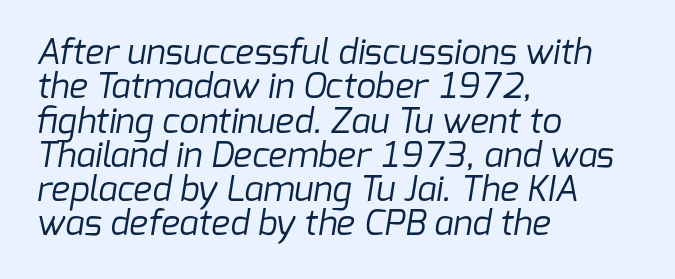
Q: Is the text bold? A: No.
Q: Is the typeface a serif or a sans-serif typeface? A: Sans-serif.
Q: Is the text underlined? A: No.
Q: How is the paragraph aligned? A: Left-aligned.
Q: Is the spacing between letters normal or unusually wide? A: Normal.
Q: Is the spacing between lines tight, normal or loose? A: Tight.
Q: Width (condensed, normal, or wide)? A: Normal.
Q: Stroke contrast? A: Low.
Q: x-height? A: Medium.
Q: Monospaced? A: No.
